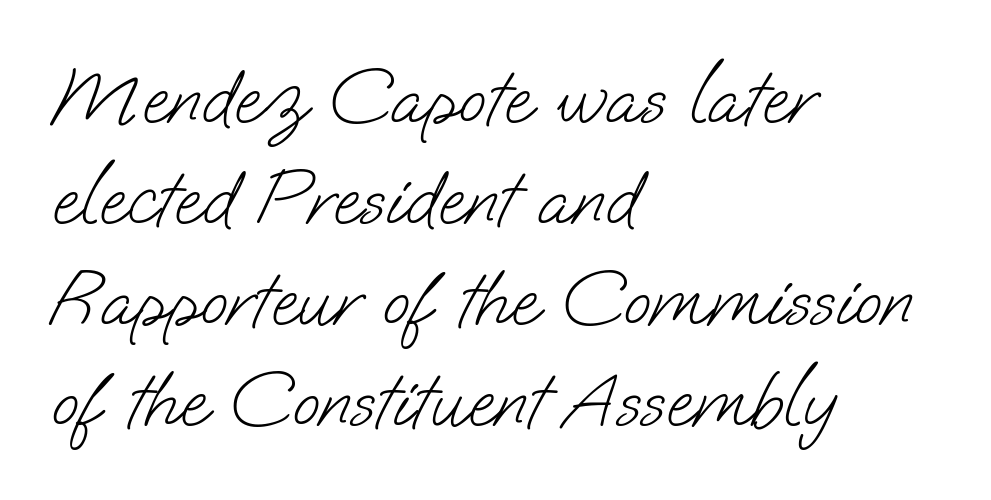
The image shows 79 px light sans-serif type; set left-aligned, normal line spacing (1.28x), normal letter spacing, not underlined; low stroke contrast and a small x-height.
